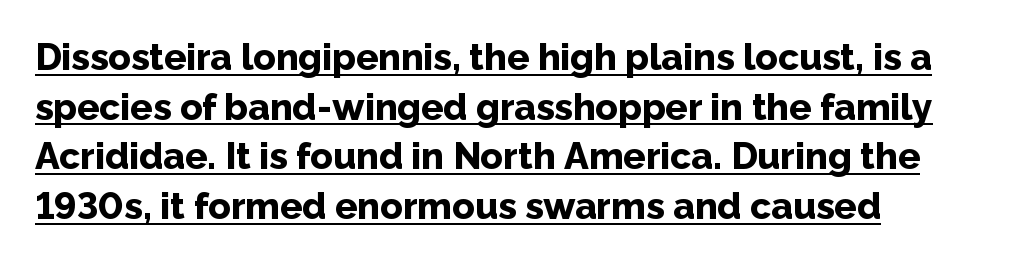
The rendering uses a moderate line-height, typical for paragraphs. Heft: maximum for text — a bold. Ordinary non-slanted type is in use. Underline: present.
